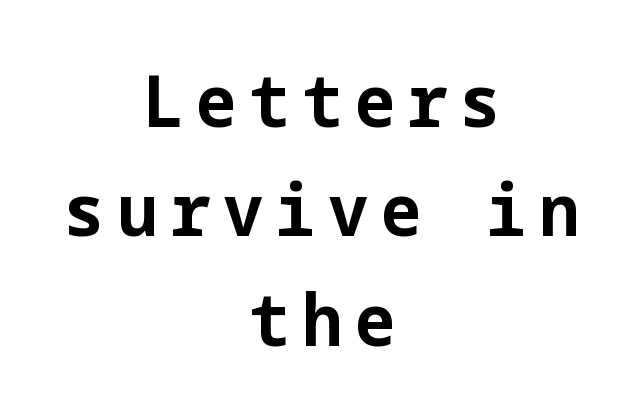
The image shows 72 px bold sans-serif type, upright; set centered, normal line spacing (1.52x), not underlined; low stroke contrast and a medium x-height.
